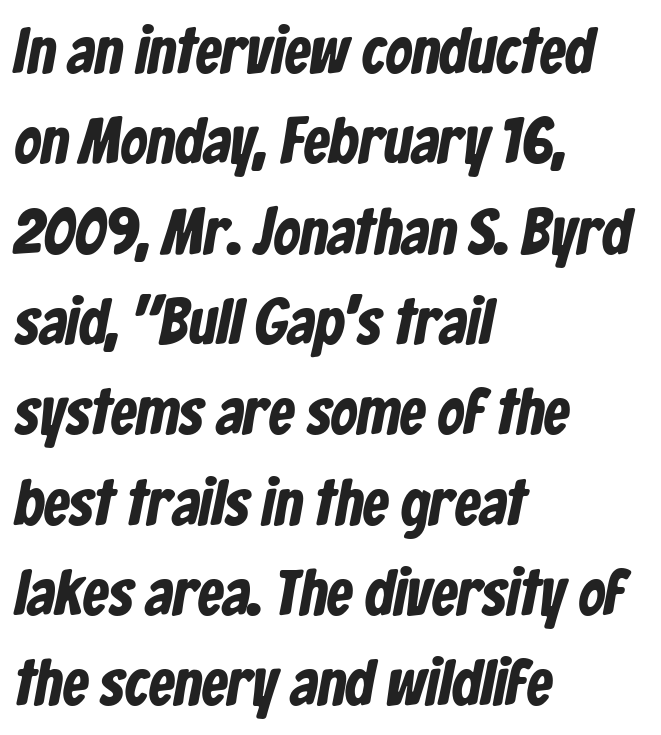
{"serif": "no", "width": "condensed", "stroke_contrast": "low", "x_height": "medium", "monospaced": "no", "underline": "no", "align": "left", "line_spacing": "normal", "line_spacing_ratio": 1.39, "letter_spacing": "normal", "letter_spacing_em": 0.0, "glyph_px": 65}
